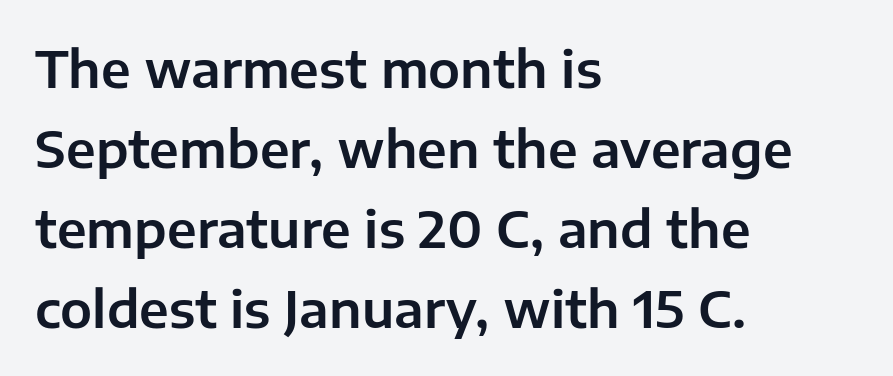
{"serif": "no", "italic": "no", "width": "normal", "stroke_contrast": "low", "x_height": "medium", "monospaced": "no", "underline": "no", "align": "left", "line_spacing": "normal", "line_spacing_ratio": 1.57, "letter_spacing": "normal", "letter_spacing_em": 0.0, "glyph_px": 51}
